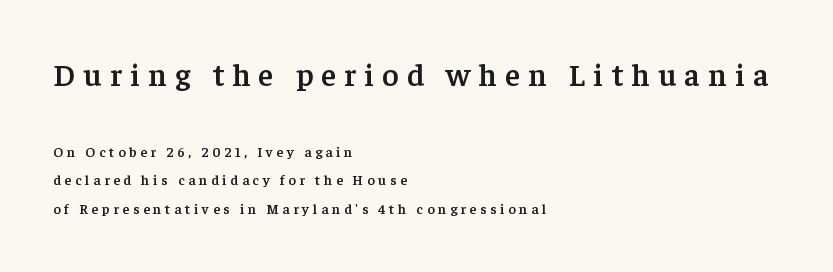
The face used here is seriffed, in the tradition of book romans. These two chunks differ in scale, with the top chunk taking the larger measure. Posture: vertical. Weight check: semibold — heavier than regular, not quite bold. Only glyphs here, with clear space below each row. Is this a fixed-width face? No — the glyphs have proportional, varying widths.
